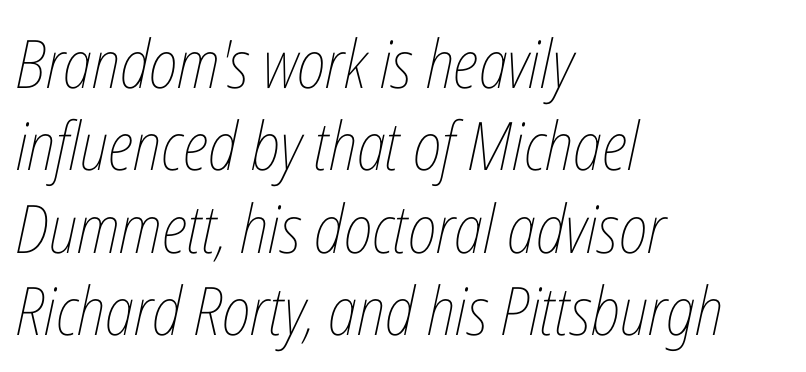
Alignment: flush left. Has an underline been added? It has not. Here the designer chose a conventional face with non-uniform glyph widths. These lines keep a tight, regular rhythm from letter to letter. Ink coverage per letter is moderate at most. The specimen reads as italic at a glance.
